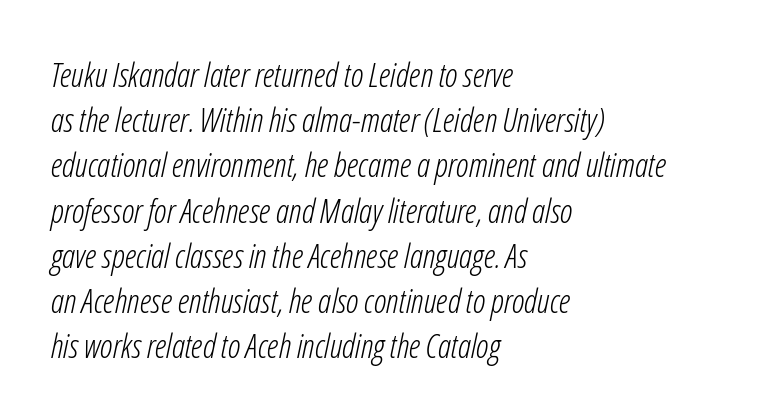
The image shows 33 px light, condensed type, italic (leaning right); set left-aligned, normal line spacing (1.37x), normal letter spacing, not underlined; low stroke contrast and a medium x-height.
